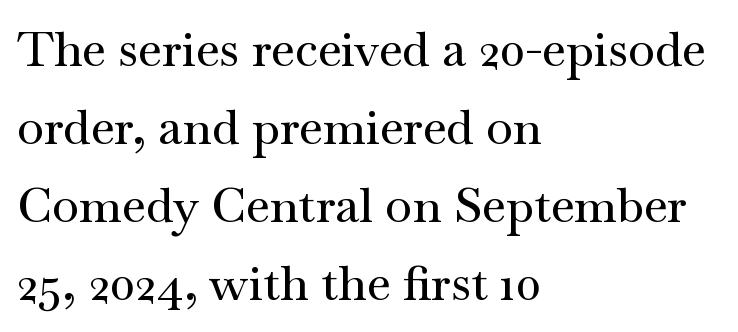
The image shows 49 px wide serif type, upright; set left-aligned, normal line spacing (1.59x), normal letter spacing, not underlined; medium stroke contrast and a small x-height.
